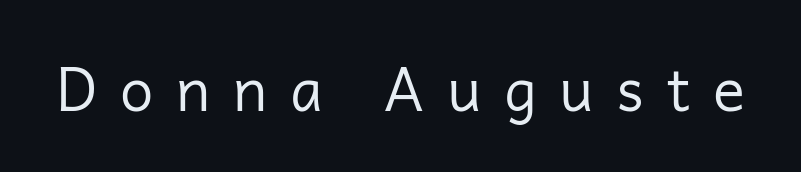
The image shows 60 px regular-weight sans-serif type, upright; set unusually wide letter spacing (+0.38 em), not underlined; low stroke contrast and a medium x-height.
